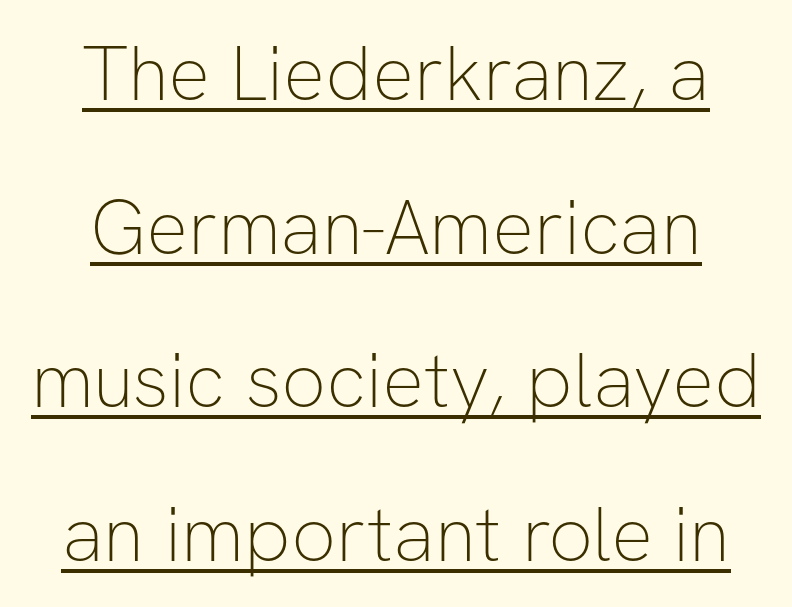
The image shows 78 px thin sans-serif type, upright; set centered, loose line spacing (1.97x), normal letter spacing, underlined; low stroke contrast and a medium x-height.
